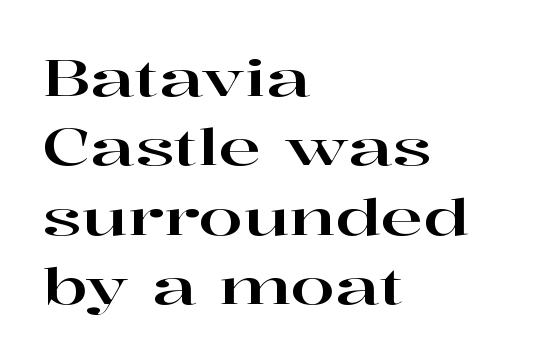
{"serif": "yes", "italic": "no", "width": "wide", "stroke_contrast": "high", "x_height": "medium", "monospaced": "no", "underline": "no", "align": "left", "line_spacing": "normal", "line_spacing_ratio": 1.36, "letter_spacing": "normal", "letter_spacing_em": 0.0, "glyph_px": 51}
